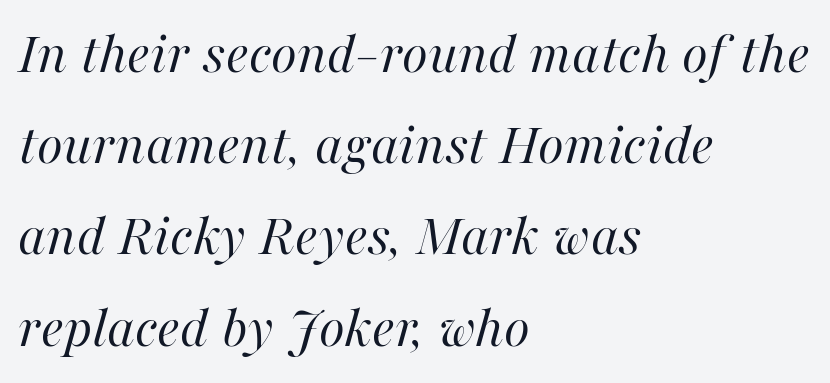
The image shows 60 px regular-weight type, italic (leaning right); set left-aligned, normal line spacing (1.52x), normal letter spacing, not underlined; high stroke contrast and a medium x-height.
